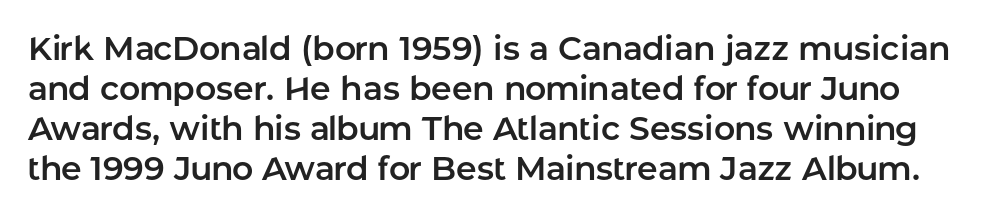
Nobody drew a line under any word here. Varying glyph widths throughout — classic text-font behaviour. The typography opts for an upright posture over an oblique one. Are there feet on the stems? There aren't — it's a sans.
